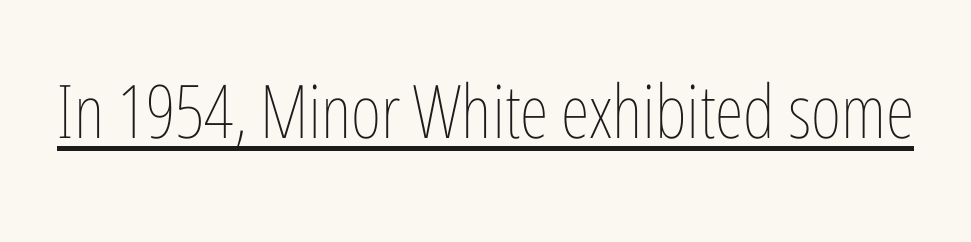
Q: Is the text bold? A: No.
Q: Is the text italic (slanted)? A: No, it is upright.
Q: Is the text underlined? A: Yes.
Q: Is the spacing between letters normal or unusually wide? A: Normal.
Q: Width (condensed, normal, or wide)? A: Condensed.
Q: Stroke contrast? A: Low.
Q: x-height? A: Medium.
Q: Monospaced? A: No.
